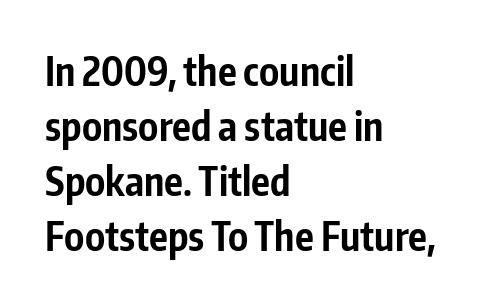
The rendering keeps characters at their native spacing. The letters stand upright; this is a roman face. The sample has been set heavy, in full bold. Proportional: the letters do not fall into vertical columns. Notice how the passage keeps a crisp vertical edge on the left only. In terms of leading, this rendering sits right in the middle.
